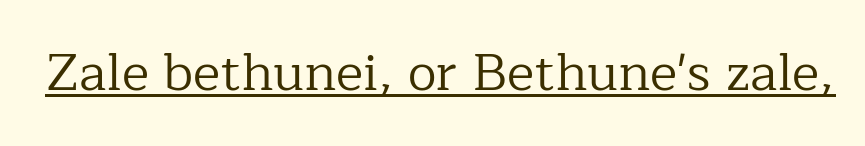
To sum up the face: it has serifs. Observe the ordinary spacing: letters are neighbours, not strangers. Rendered with straight, roman letterforms. Varying glyph widths throughout — classic text-font behaviour. Heft: none added — not bold.
